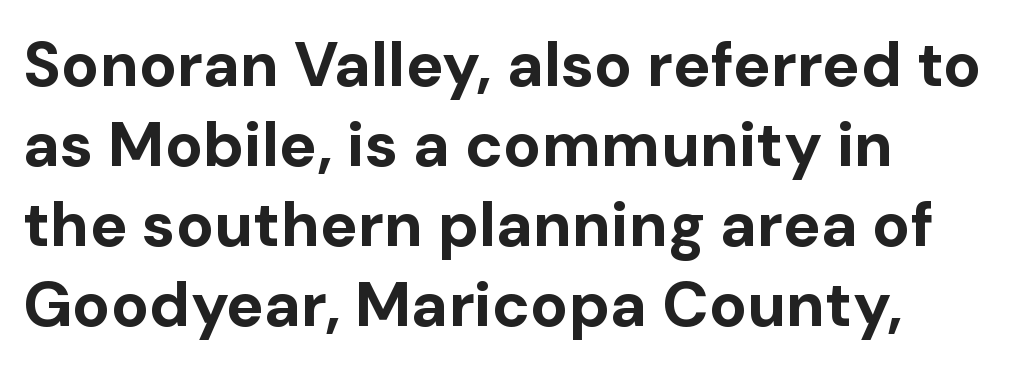
Grotesque or geometric, the face here clearly has no serifs. A typesetter would mark this as roman, not italic. Vertical spacing — default. Standard letterfit; no display-style spreading of the glyphs.
